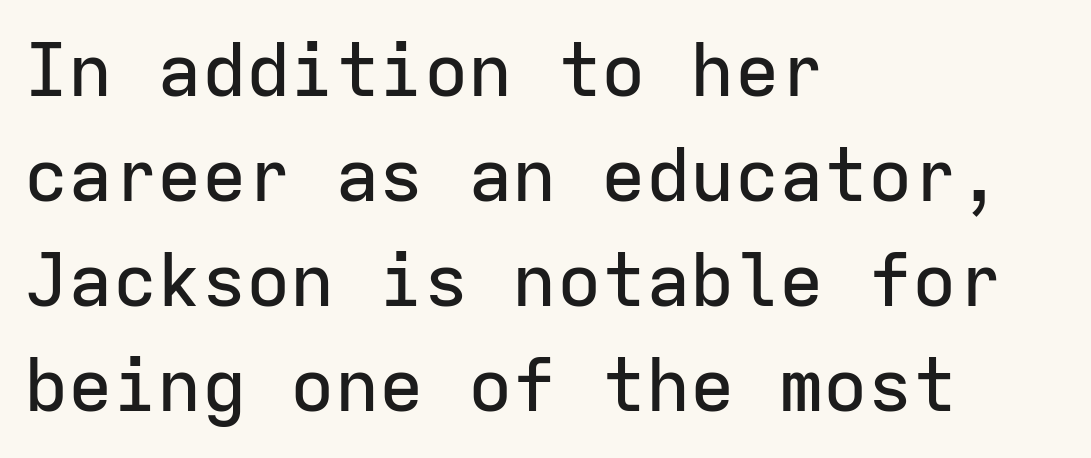
Q: Is the text italic (slanted)? A: No, it is upright.
Q: Is the typeface a serif or a sans-serif typeface? A: Sans-serif.
Q: Is the text underlined? A: No.
Q: How is the paragraph aligned? A: Left-aligned.
Q: Is the spacing between letters normal or unusually wide? A: Normal.
Q: Is the spacing between lines tight, normal or loose? A: Normal.
Q: Width (condensed, normal, or wide)? A: Normal.
Q: Stroke contrast? A: Low.
Q: x-height? A: Medium.
Q: Monospaced? A: Yes.
